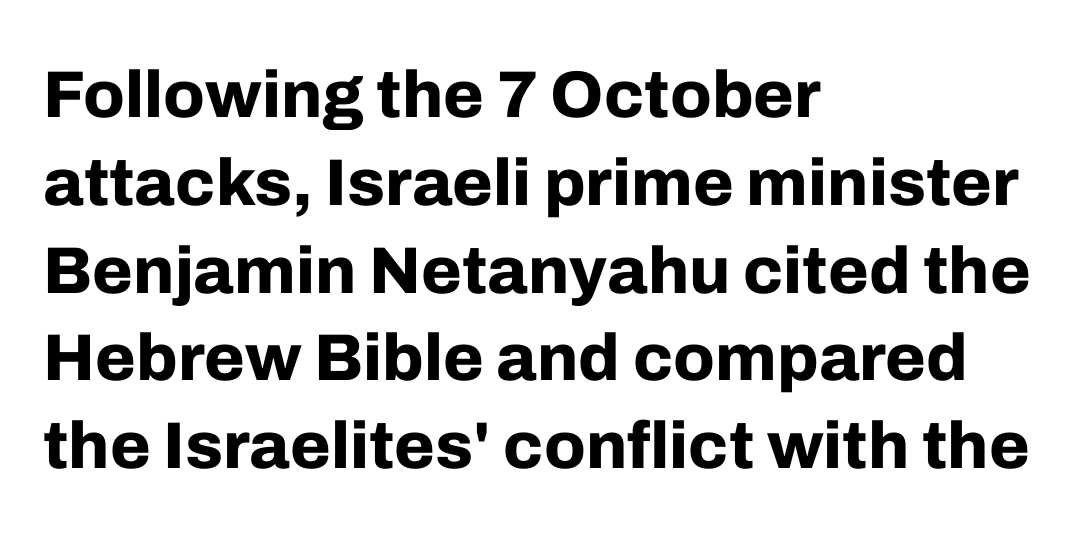
Q: Is the text bold? A: Yes.
Q: Is the text italic (slanted)? A: No, it is upright.
Q: Is the typeface a serif or a sans-serif typeface? A: Sans-serif.
Q: Is the text underlined? A: No.
Q: How is the paragraph aligned? A: Left-aligned.
Q: Is the spacing between letters normal or unusually wide? A: Normal.
Q: Is the spacing between lines tight, normal or loose? A: Normal.
Q: Width (condensed, normal, or wide)? A: Normal.
Q: Stroke contrast? A: Low.
Q: x-height? A: Medium.
Q: Monospaced? A: No.
